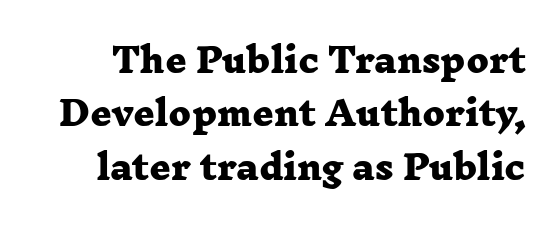
The rendering uses a moderate line-height, typical for paragraphs. Classification — serif. Character widths vary here, with narrow letters taking less room than wide ones. Letter spacing: default. The text block is weighted toward the right margin, trailing off unevenly leftward. The area under the type is left untouched.
